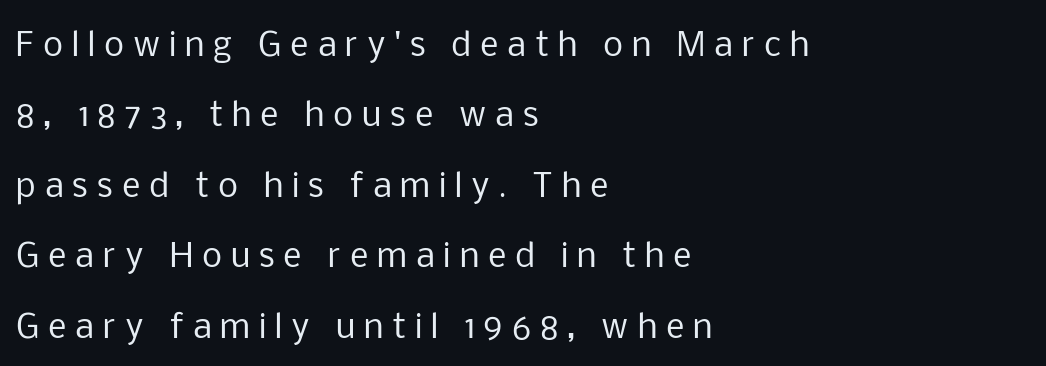
The image shows 32 px regular-weight sans-serif type, upright; set left-aligned, loose line spacing (2.2x), unusually wide letter spacing (+0.28 em), not underlined; low stroke contrast and a medium x-height.
